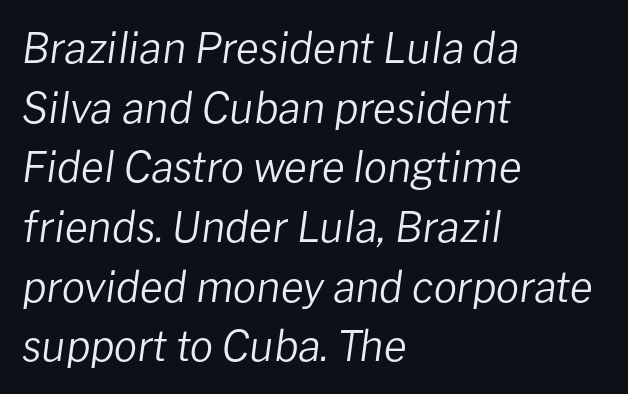
The leading is moderate, giving the passage an even texture. Here the designer chose a conventional face with non-uniform glyph widths. No extra ink here — the face is not bold. The setting favours the left margin, as ordinary paragraphs usually do.
